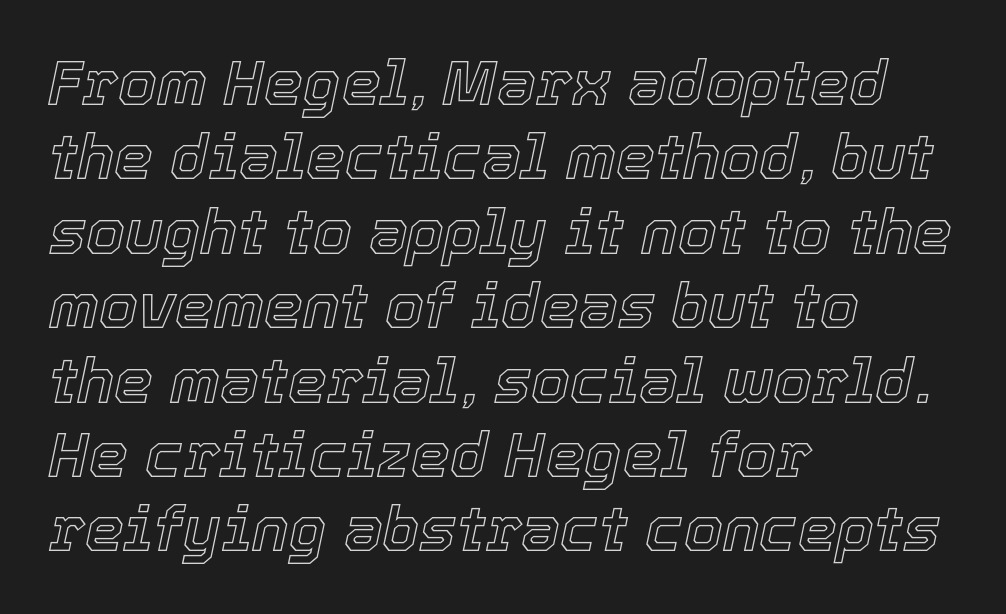
The image shows 62 px text type, italic (leaning right); set left-aligned, line spacing 1.2x, normal letter spacing, not underlined; a medium x-height.
